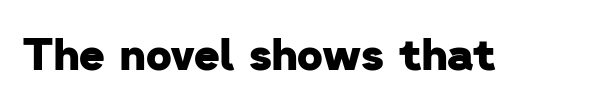
The baseline area is clear. Observe the ordinary spacing: letters are neighbours, not strangers. Here the designer chose a conventional face with non-uniform glyph widths. On the weight axis this lands at bold, roughly 700.
